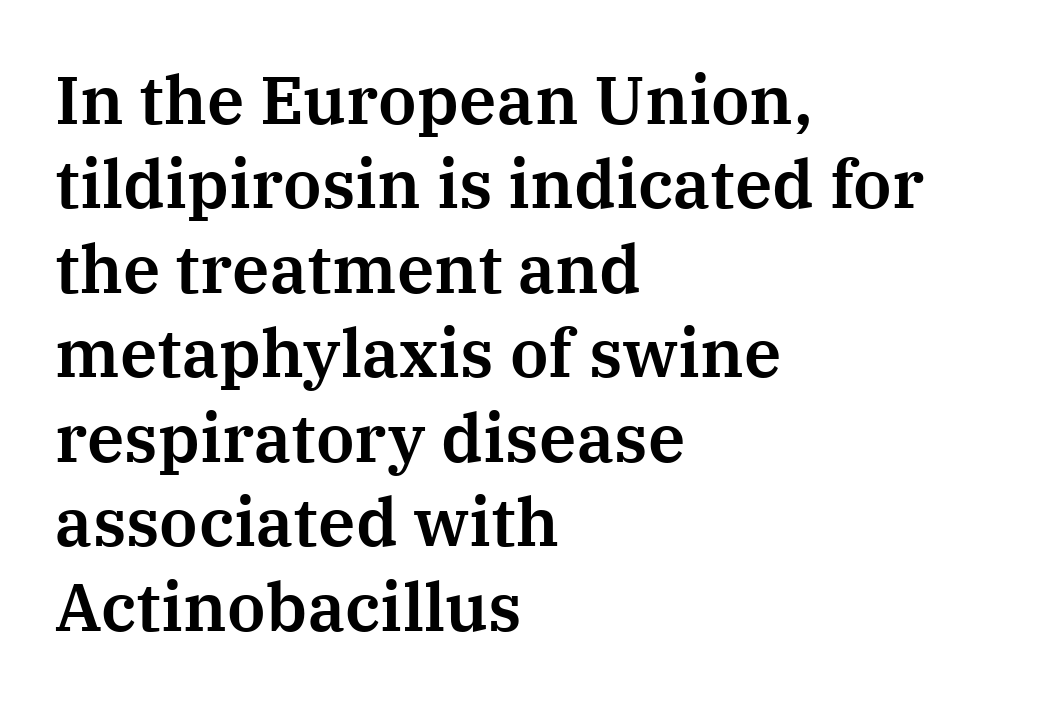
Q: Is the text italic (slanted)? A: No, it is upright.
Q: Is the typeface a serif or a sans-serif typeface? A: Serif.
Q: Is the text underlined? A: No.
Q: How is the paragraph aligned? A: Left-aligned.
Q: Is the spacing between letters normal or unusually wide? A: Normal.
Q: Is the spacing between lines tight, normal or loose? A: Normal.
Q: Width (condensed, normal, or wide)? A: Normal.
Q: Stroke contrast? A: Medium.
Q: x-height? A: Medium.
Q: Monospaced? A: No.
